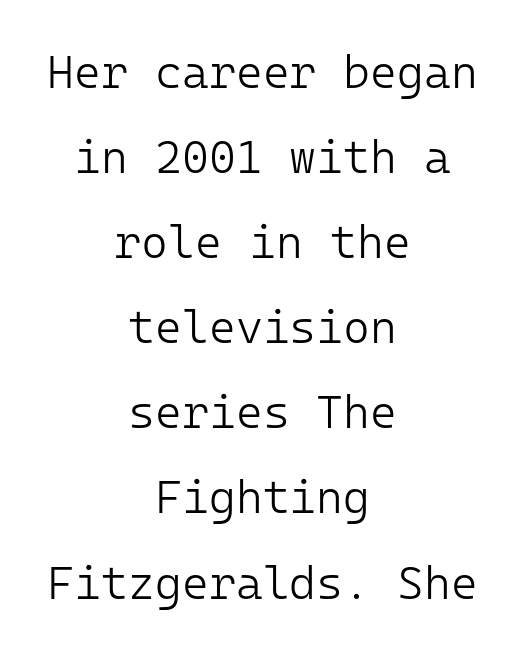
{"serif": "no", "italic": "no", "bold": "no", "weight": "light", "width": "normal", "stroke_contrast": "low", "x_height": "medium", "monospaced": "yes", "underline": "no", "align": "center", "line_spacing_ratio": 1.85, "letter_spacing": "normal", "letter_spacing_em": 0.0, "glyph_px": 46}
